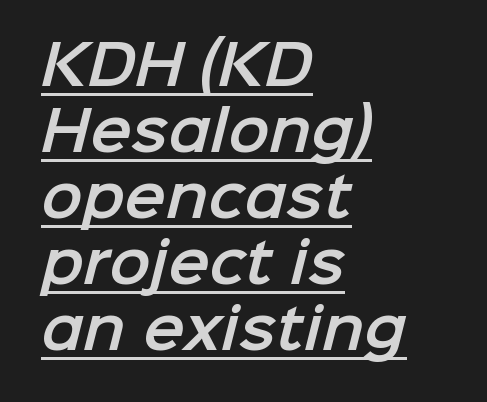
{"serif": "no", "width": "normal", "stroke_contrast": "low", "x_height": "medium", "monospaced": "no", "underline": "yes", "align": "left", "line_spacing_ratio": 1.2, "letter_spacing": "normal", "letter_spacing_em": 0.0, "glyph_px": 55}
